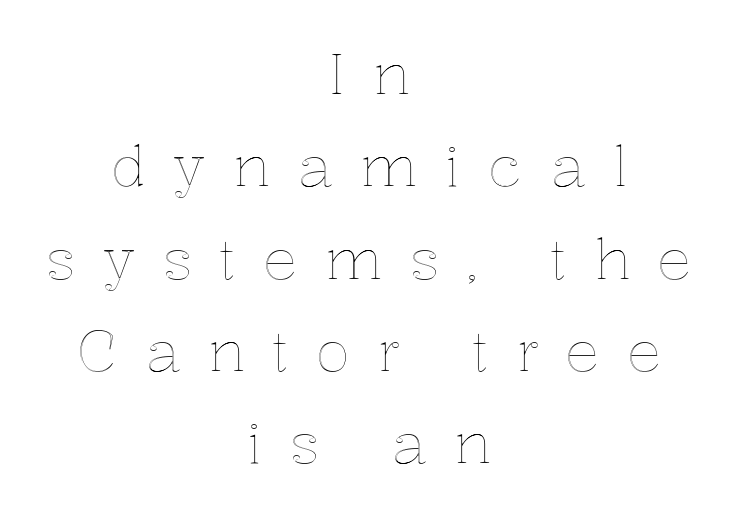
{"italic": "no", "width": "normal", "x_height": "medium", "monospaced": "no", "underline": "no", "align": "center", "line_spacing": "normal", "line_spacing_ratio": 1.62, "letter_spacing": "wide", "letter_spacing_em": 0.48, "glyph_px": 57}
